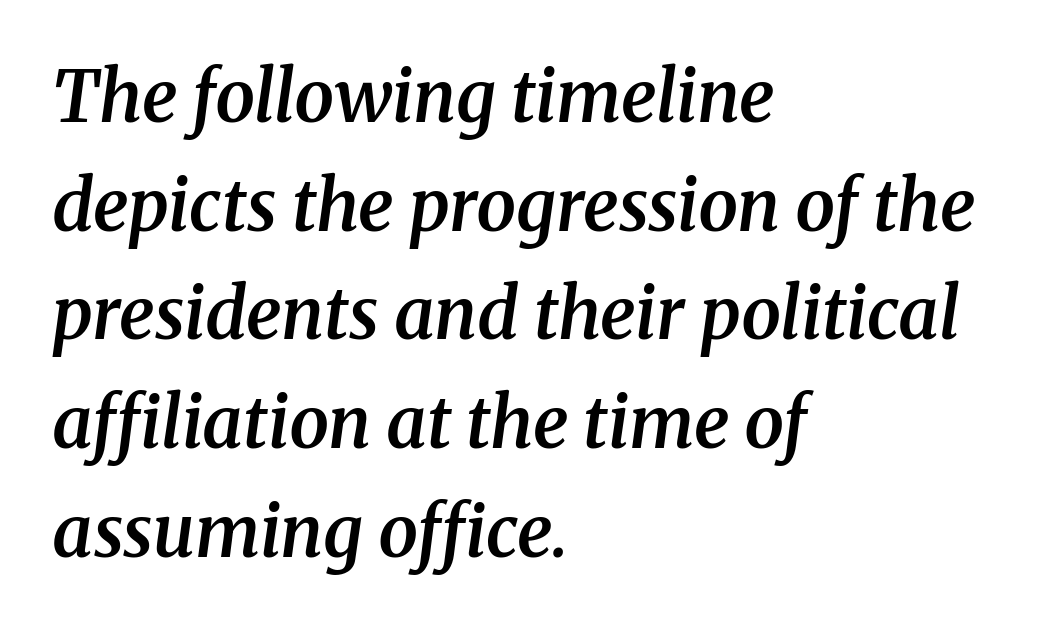
The image shows 71 px semibold serif type, italic (leaning right); set left-aligned, normal line spacing (1.53x), normal letter spacing, not underlined; medium stroke contrast and a medium x-height.
